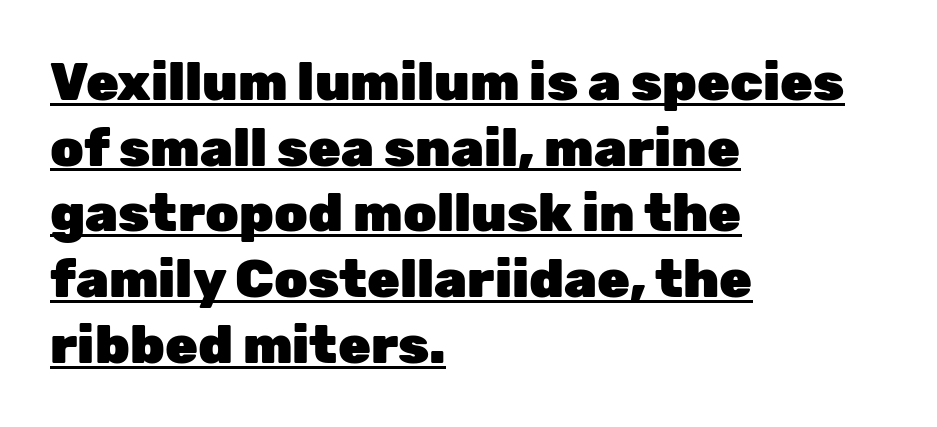
Q: Is the text bold? A: Yes.
Q: Is the text italic (slanted)? A: No, it is upright.
Q: Is the typeface a serif or a sans-serif typeface? A: Sans-serif.
Q: Is the text underlined? A: Yes.
Q: How is the paragraph aligned? A: Left-aligned.
Q: Is the spacing between letters normal or unusually wide? A: Normal.
Q: Width (condensed, normal, or wide)? A: Normal.
Q: Stroke contrast? A: Low.
Q: x-height? A: Medium.
Q: Monospaced? A: No.
